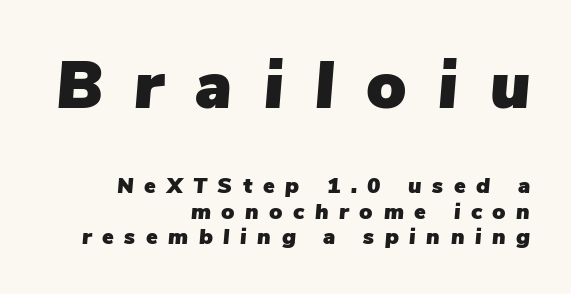
Q: Is the text italic (slanted)? A: Yes, it leans right by about 5 degrees.
Q: Is the text underlined? A: No.
Q: How is the paragraph aligned? A: Right-aligned.
Q: Is the spacing between letters normal or unusually wide? A: Unusually wide.
Q: Which block of text is set in a larger size, the first (top) or the second (bottom)? A: The first (top) one.
Q: Width (condensed, normal, or wide)? A: Normal.
Q: Stroke contrast? A: Low.
Q: x-height? A: Medium.
Q: Monospaced? A: No.
